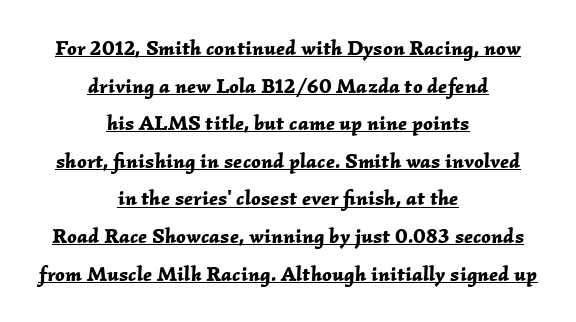
Q: Is the text bold? A: Yes.
Q: Is the text italic (slanted)? A: Yes, it leans right by about 2 degrees.
Q: Is the text underlined? A: Yes.
Q: How is the paragraph aligned? A: Centered.
Q: Is the spacing between letters normal or unusually wide? A: Normal.
